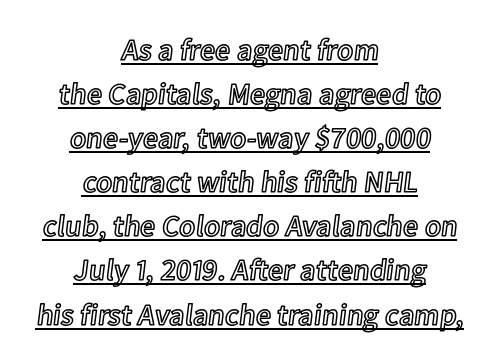
{"width": "normal", "x_height": "medium", "monospaced": "no", "underline": "yes", "align": "center", "line_spacing": "normal", "line_spacing_ratio": 1.47, "letter_spacing": "normal", "letter_spacing_em": 0.0, "glyph_px": 30}
